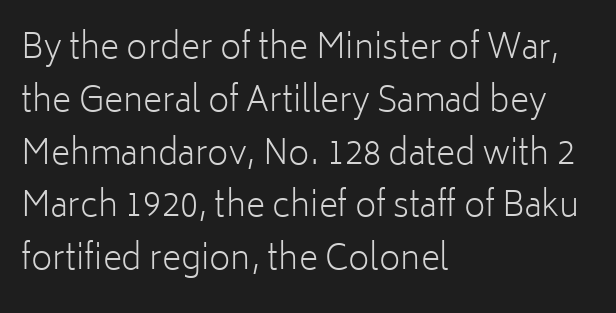
Where is the straight margin? On the left. Italic: no, the glyphs are upright roman. Letters have the restrained weight of plain body copy at most. Plain, unruled lines of type. The rendering keeps characters at their native spacing.
